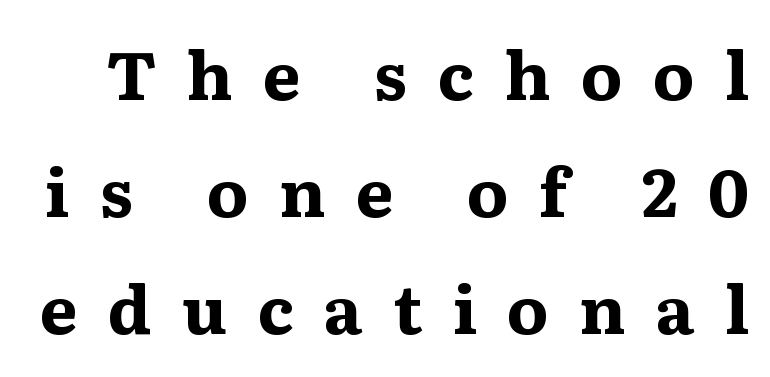
Q: Is the text bold? A: Yes.
Q: Is the text italic (slanted)? A: No, it is upright.
Q: Is the typeface a serif or a sans-serif typeface? A: Serif.
Q: Is the text underlined? A: No.
Q: Is the spacing between letters normal or unusually wide? A: Unusually wide.
Q: Width (condensed, normal, or wide)? A: Wide.
Q: Stroke contrast? A: Medium.
Q: x-height? A: Medium.
Q: Monospaced? A: No.
